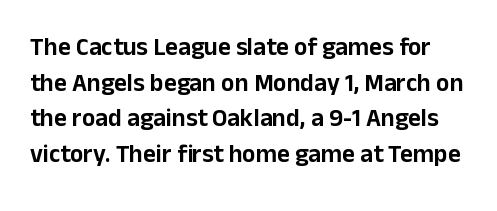
Q: Is the text italic (slanted)? A: No, it is upright.
Q: Is the text underlined? A: No.
Q: Is the spacing between letters normal or unusually wide? A: Normal.
Q: Is the spacing between lines tight, normal or loose? A: Normal.
